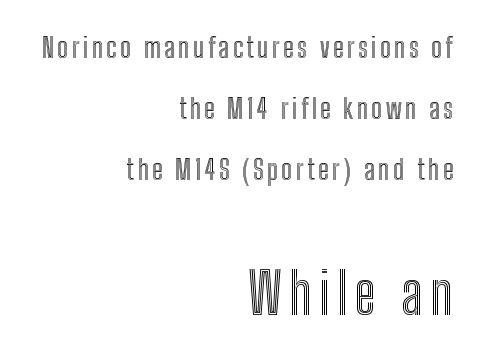
You can tell it's not italic because the verticals are truly vertical. Glance below the letters and you will spot only blank space. Two sizes are in play, and the larger belongs to the second block. The block of text is sparse from top to bottom, with ample space between rows. A typesetter would call this proportional, since set widths differ per character.
